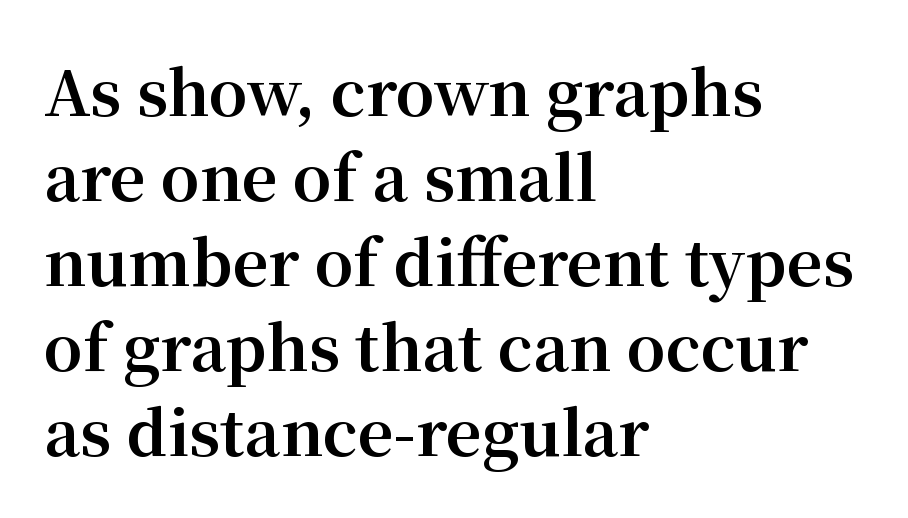
{"serif": "yes", "italic": "no", "bold": "yes", "weight": "bold", "width": "normal", "stroke_contrast": "medium", "x_height": "medium", "monospaced": "no", "underline": "no", "align": "left", "line_spacing": "normal", "line_spacing_ratio": 1.37, "letter_spacing": "normal", "letter_spacing_em": 0.0, "glyph_px": 62}
